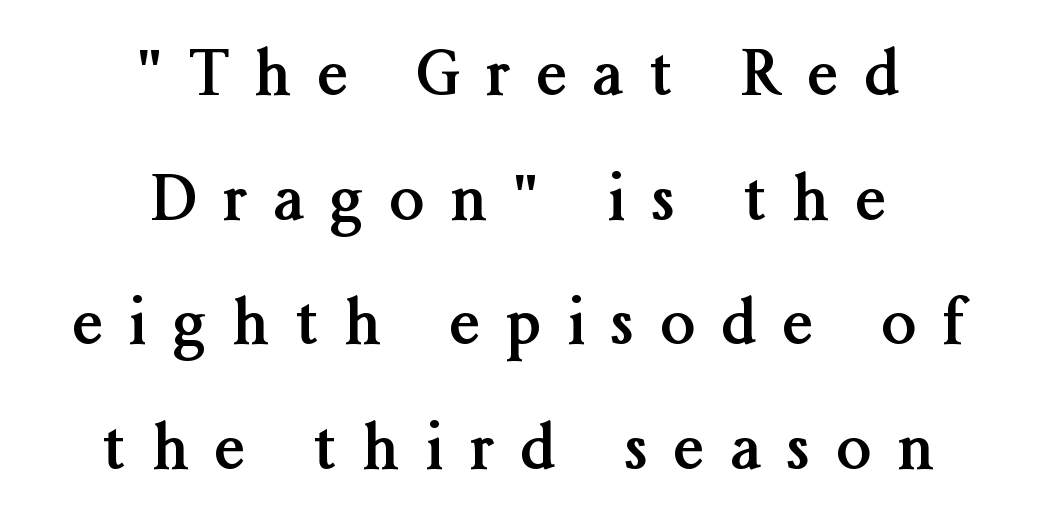
The image shows 62 px semibold serif type, upright; set centered, loose line spacing (2.01x), unusually wide letter spacing (+0.43 em), not underlined; medium stroke contrast and a medium x-height.
